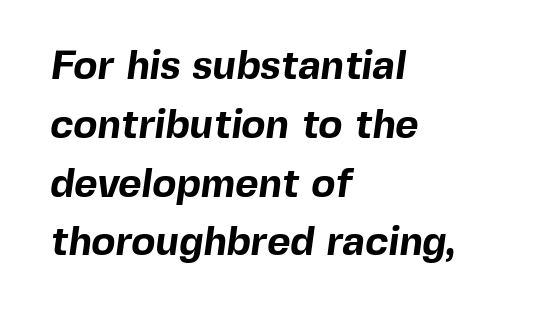
Examine the stroke ends and you'll find no serifs. Each new line begins a customary step beneath the previous one. These lines are rendered in a variable-pitch font. The rendering keeps characters at their native spacing. The passage is arranged the way most books set body copy — flush left.
